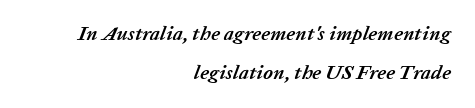
The image shows 20 px bold type, italic (leaning right); set right-aligned, loose line spacing (1.93x), normal letter spacing, not underlined.
